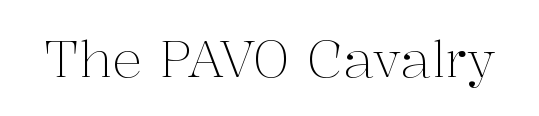
{"serif": "yes", "italic": "no", "bold": "no", "weight": "light", "width": "normal", "stroke_contrast": "medium", "x_height": "medium", "monospaced": "no", "underline": "no", "letter_spacing": "normal", "letter_spacing_em": 0.0, "glyph_px": 51}
